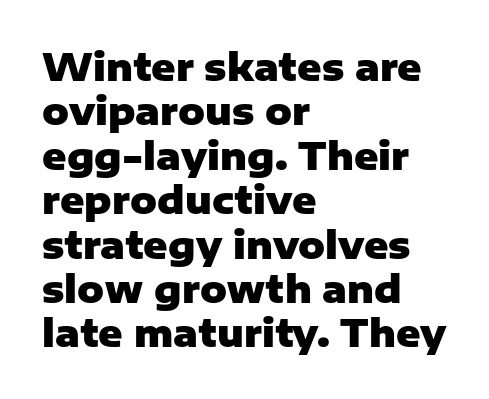
Q: Is the text bold? A: Yes.
Q: Is the text italic (slanted)? A: No, it is upright.
Q: Is the typeface a serif or a sans-serif typeface? A: Sans-serif.
Q: Is the text underlined? A: No.
Q: How is the paragraph aligned? A: Left-aligned.
Q: Is the spacing between letters normal or unusually wide? A: Normal.
Q: Width (condensed, normal, or wide)? A: Normal.
Q: Stroke contrast? A: Low.
Q: x-height? A: Medium.
Q: Monospaced? A: No.
